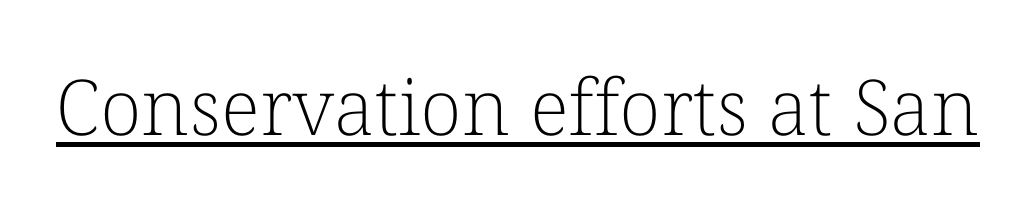
The image shows 77 px light serif type, upright; set normal letter spacing, underlined; low stroke contrast and a medium x-height.
